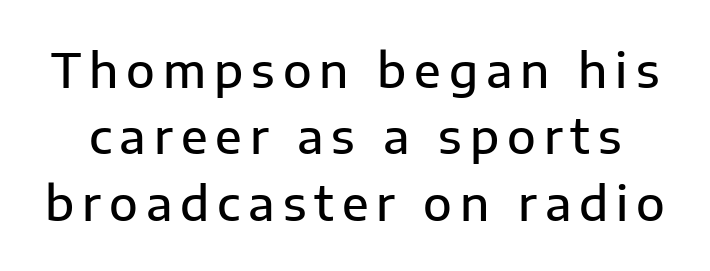
{"serif": "no", "italic": "no", "bold": "semi", "weight": "semibold", "width": "normal", "stroke_contrast": "low", "x_height": "medium", "monospaced": "no", "underline": "no", "line_spacing": "normal", "line_spacing_ratio": 1.41, "glyph_px": 47}
